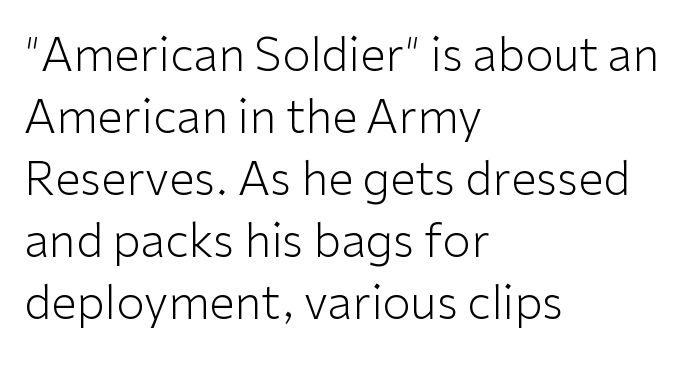
Q: Is the text bold? A: No.
Q: Is the text italic (slanted)? A: No, it is upright.
Q: Is the typeface a serif or a sans-serif typeface? A: Sans-serif.
Q: Is the text underlined? A: No.
Q: How is the paragraph aligned? A: Left-aligned.
Q: Is the spacing between letters normal or unusually wide? A: Normal.
Q: Is the spacing between lines tight, normal or loose? A: Normal.
Q: Width (condensed, normal, or wide)? A: Normal.
Q: Stroke contrast? A: Low.
Q: x-height? A: Medium.
Q: Monospaced? A: No.
